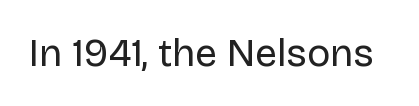
Q: Is the text bold? A: No.
Q: Is the text italic (slanted)? A: No, it is upright.
Q: Is the typeface a serif or a sans-serif typeface? A: Sans-serif.
Q: Is the text underlined? A: No.
Q: Is the spacing between letters normal or unusually wide? A: Normal.
Q: Width (condensed, normal, or wide)? A: Normal.
Q: Stroke contrast? A: Low.
Q: x-height? A: Large.
Q: Monospaced? A: No.
